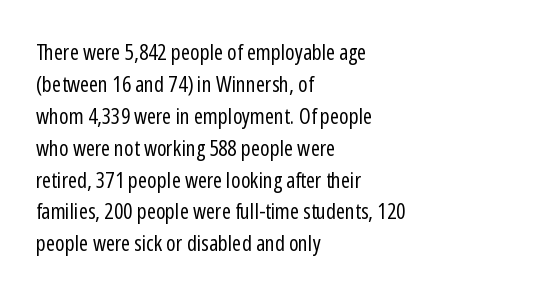
{"italic": "no", "bold": "no", "underline": "no", "align": "left", "line_spacing": "normal", "line_spacing_ratio": 1.45, "letter_spacing": "normal", "letter_spacing_em": 0.0, "glyph_px": 22}
